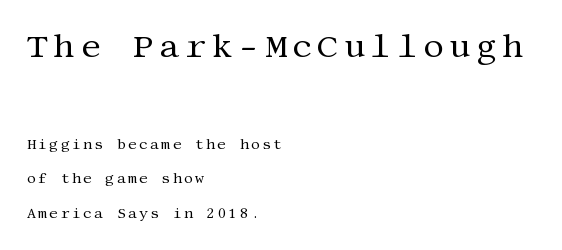
The text was rendered using a seriffed face with decorative stroke endings. Horizontal bands of white between lines are thick stripes. The passage shown is not bold in any degree. The more generous point size was reserved for the upper chunk.
